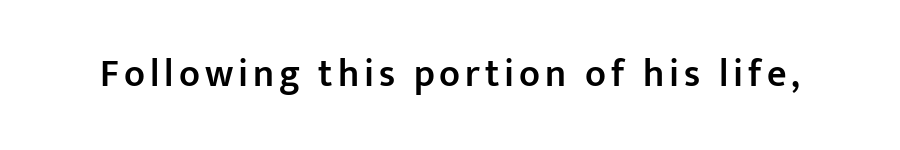
The image shows 38 px semibold sans-serif type, upright; set not underlined; low stroke contrast and a medium x-height.
